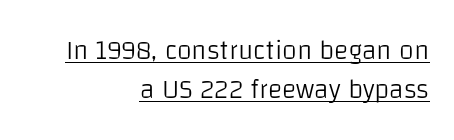
The image shows 27 px text type, upright; set right-aligned, normal line spacing (1.44x), normal letter spacing, underlined.
